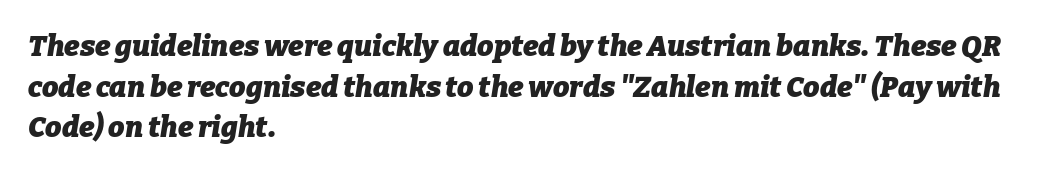
Q: Is the text bold? A: Yes.
Q: Is the text italic (slanted)? A: Yes, it leans right by about 9 degrees.
Q: Is the text underlined? A: No.
Q: How is the paragraph aligned? A: Left-aligned.
Q: Is the spacing between letters normal or unusually wide? A: Normal.
Q: Is the spacing between lines tight, normal or loose? A: Normal.
Q: Width (condensed, normal, or wide)? A: Normal.
Q: Stroke contrast? A: Low.
Q: x-height? A: Medium.
Q: Monospaced? A: No.
